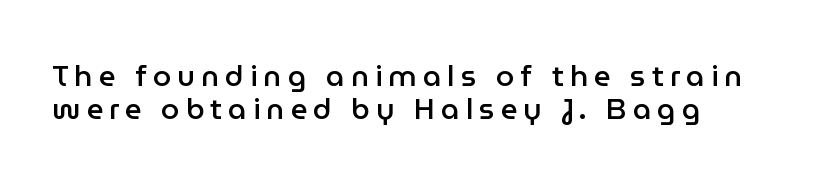
{"serif": "no", "italic": "no", "bold": "semi", "weight": "semibold", "width": "normal", "stroke_contrast": "low", "x_height": "medium", "monospaced": "no", "underline": "no", "align": "left", "line_spacing": "tight", "line_spacing_ratio": 1.13, "letter_spacing": "wide", "letter_spacing_em": 0.21, "glyph_px": 29}
